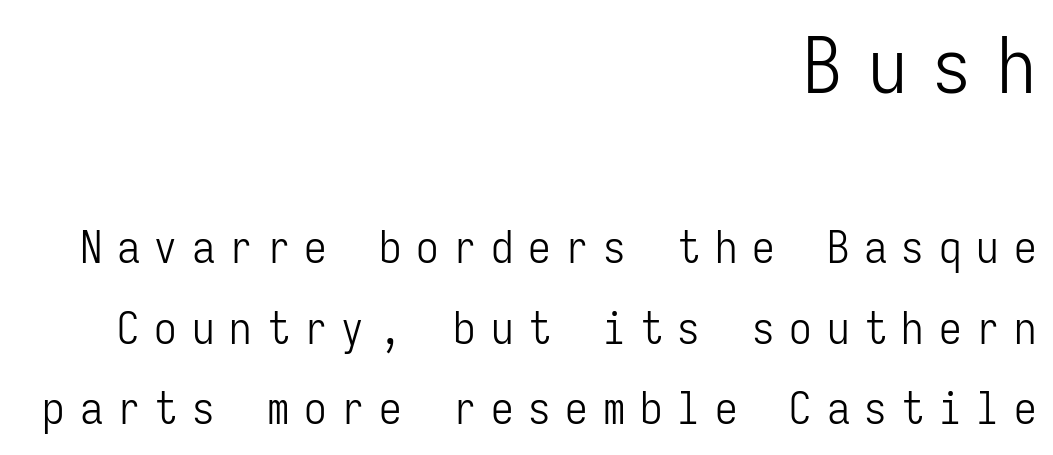
Size contrast runs from large at the top to small at the bottom. Every character sits straight up, as roman type does. Horizontally, the lines are justified to the trailing edge only. The type family on display is of the sans-serif kind. The horizontal fit of the characters is loose and conspicuously gappy. The font sits on the lighter half of the weight spectrum, regular included.
